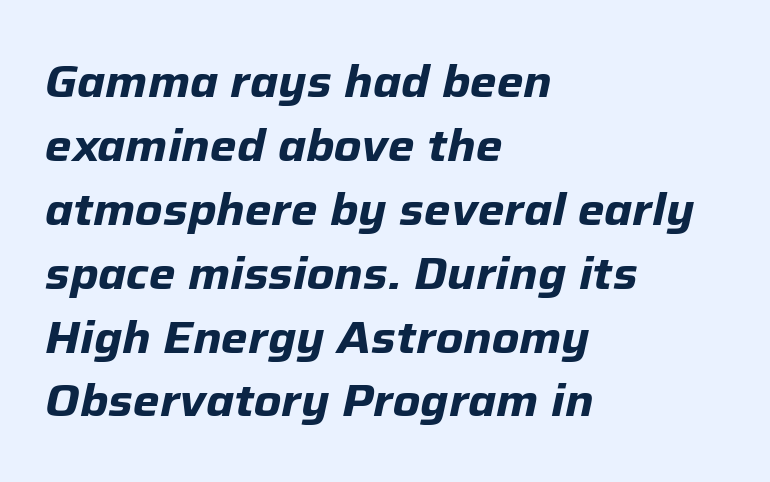
Glyph-to-glyph distance matches everyday printed text. These lines are rendered in a variable-pitch font. The characters look thick and weighty, a clear bold. Leading: standard.
